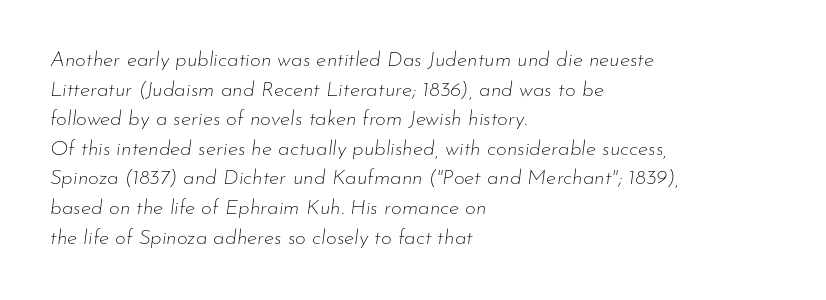
The letterforms sit shoulder to shoulder at normal distance. No word sits above an underline. In terms of leading, this rendering sits right in the middle. Posture: slanted. A light-to-regular cut is what we see here.
